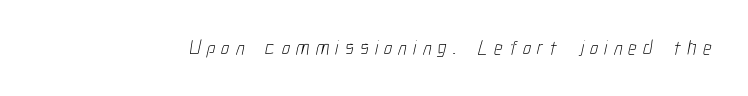
Inter-character spacing is expanded well beyond the font's built-in metrics. The words here are not underlined. The characters are drawn with everyday or finer stroke widths.
